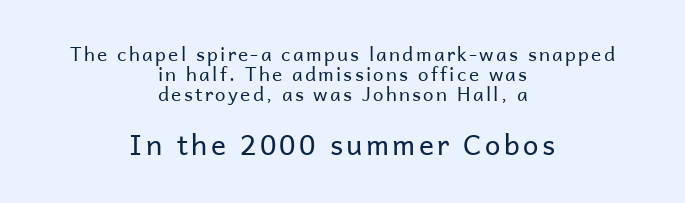
{"serif": "no", "italic": "no", "bold": "no", "weight": "regular", "width": "normal", "stroke_contrast": "low", "x_height": "medium", "monospaced": "no", "underline": "no", "align": "center", "line_spacing": "tight", "line_spacing_ratio": 1.06, "larger_block": "second", "size_ratio": 1.47, "glyph_px": 28}
